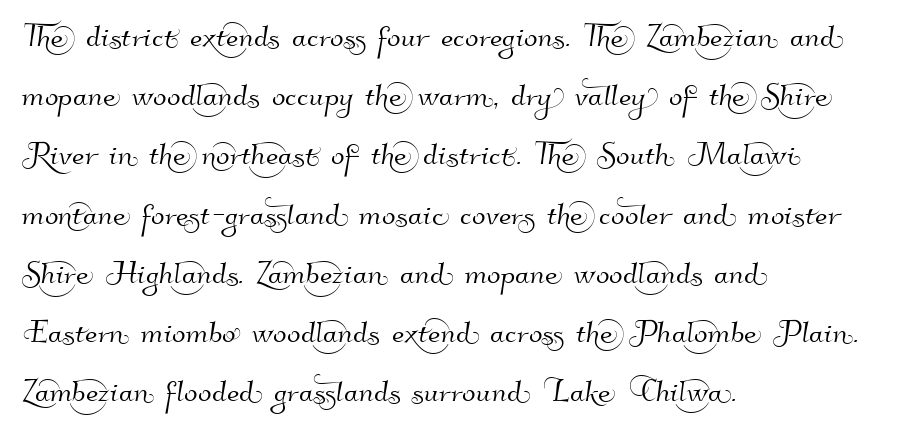
{"serif": "no", "width": "normal", "stroke_contrast": "high", "x_height": "small", "monospaced": "no", "underline": "no", "align": "left", "line_spacing": "normal", "line_spacing_ratio": 1.48, "letter_spacing": "normal", "letter_spacing_em": 0.0, "glyph_px": 40}
